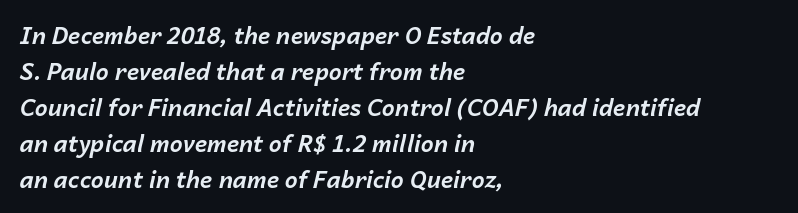
{"italic": "yes", "lean": "right", "slant_degrees": 14, "bold": "yes", "underline": "no", "align": "left", "line_spacing": "normal", "line_spacing_ratio": 1.56, "letter_spacing": "normal", "letter_spacing_em": 0.0, "glyph_px": 23}
